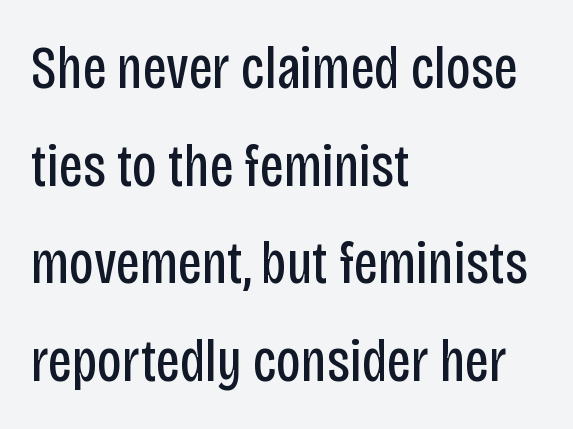
The image shows 61 px regular-weight, condensed sans-serif type, upright; set left-aligned, normal line spacing (1.6x), normal letter spacing, not underlined; low stroke contrast and a large x-height.
